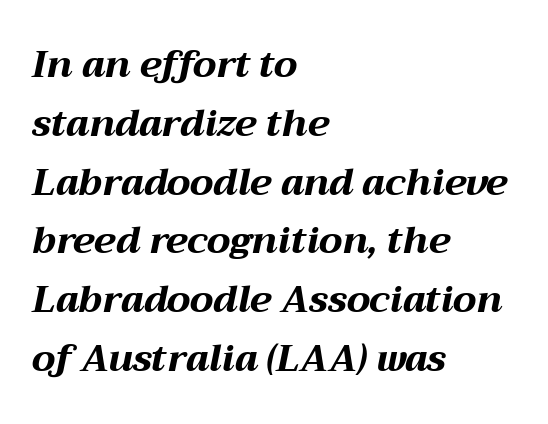
Italic: yes, the glyphs are oblique. The passage is arranged the way most books set body copy — flush left. This is heavy type, rendered in bold. The lines sit at an ordinary, default distance from one another.
